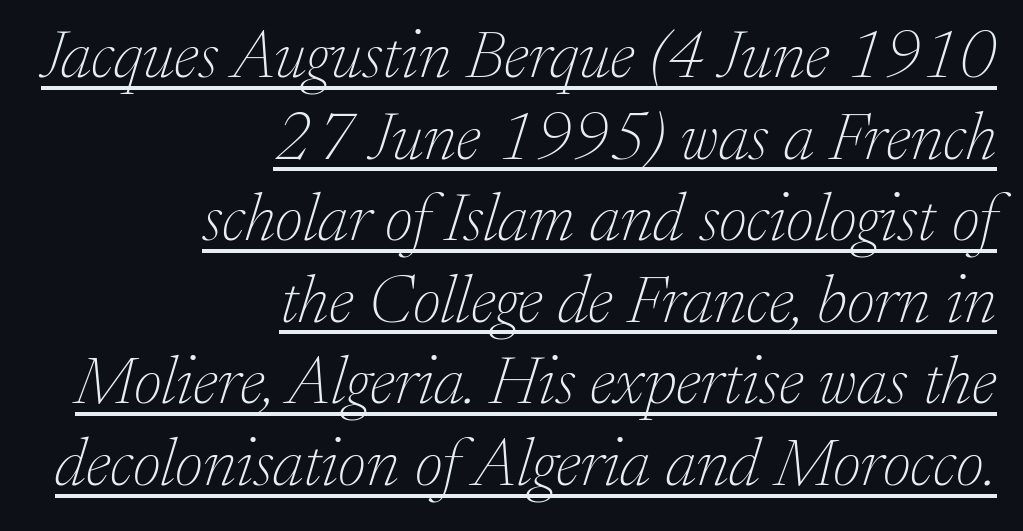
{"serif": "yes", "italic": "yes", "lean": "right", "slant_degrees": 17, "bold": "no", "weight": "thin", "width": "normal", "stroke_contrast": "low", "x_height": "medium", "monospaced": "no", "underline": "yes", "align": "right", "line_spacing_ratio": 1.2, "letter_spacing": "normal", "letter_spacing_em": 0.0, "glyph_px": 68}
